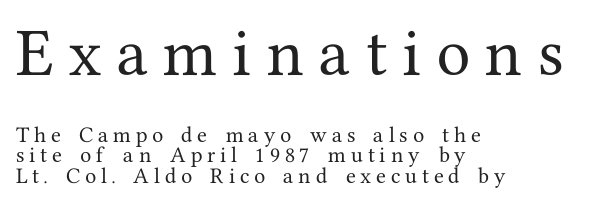
The image shows 55 px serif type, upright; set left-aligned, tight line spacing (1.13x), unusually wide letter spacing (+0.27 em), not underlined; the first (top) block is 3.06x larger; medium stroke contrast and a medium x-height.
